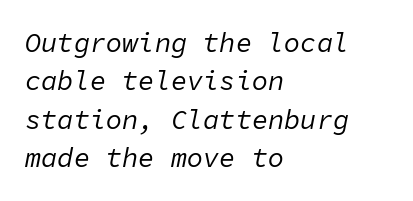
Q: Is the text bold? A: No.
Q: Is the text italic (slanted)? A: Yes, it leans right by about 11 degrees.
Q: Is the text underlined? A: No.
Q: How is the paragraph aligned? A: Left-aligned.
Q: Is the spacing between letters normal or unusually wide? A: Normal.
Q: Is the spacing between lines tight, normal or loose? A: Normal.
